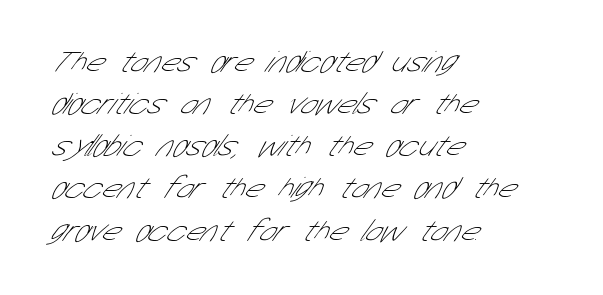
Q: Is the text bold? A: No.
Q: Is the typeface a serif or a sans-serif typeface? A: Sans-serif.
Q: Is the text underlined? A: No.
Q: How is the paragraph aligned? A: Left-aligned.
Q: Is the spacing between letters normal or unusually wide? A: Normal.
Q: Is the spacing between lines tight, normal or loose? A: Normal.
Q: Width (condensed, normal, or wide)? A: Condensed.
Q: Stroke contrast? A: Low.
Q: x-height? A: Medium.
Q: Monospaced? A: No.
